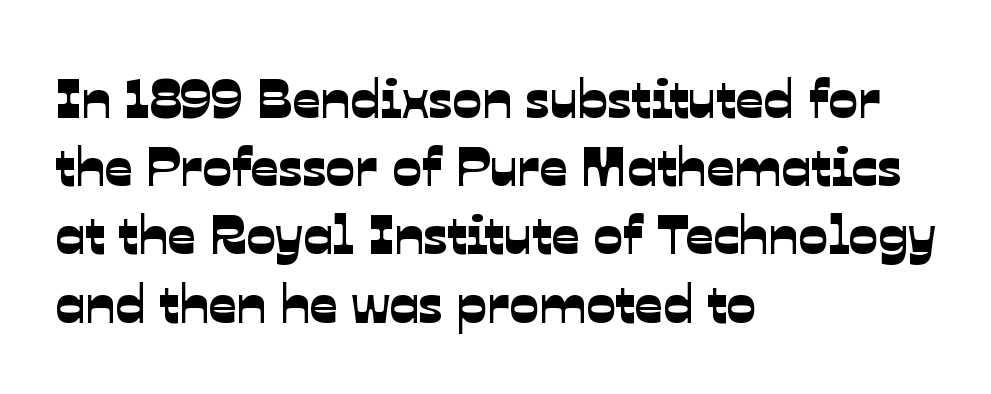
Q: Is the typeface a serif or a sans-serif typeface? A: Sans-serif.
Q: Is the text underlined? A: No.
Q: How is the paragraph aligned? A: Left-aligned.
Q: Is the spacing between letters normal or unusually wide? A: Normal.
Q: Width (condensed, normal, or wide)? A: Normal.
Q: Stroke contrast? A: Low.
Q: x-height? A: Medium.
Q: Monospaced? A: No.
